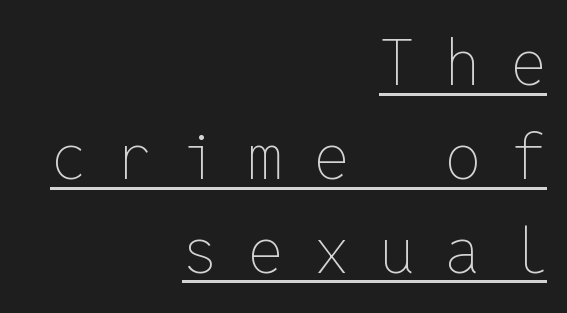
A typesetter would call this heavily tracked-out type. The lines are quadded right. Check the space under the baseline: a stroke is drawn there. Heft: none added — not bold.
